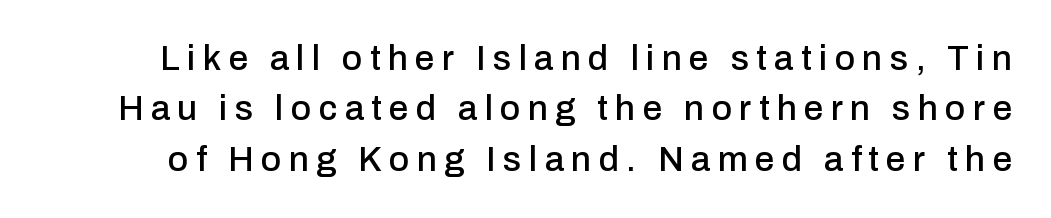
{"serif": "no", "italic": "no", "width": "normal", "stroke_contrast": "low", "x_height": "medium", "monospaced": "no", "underline": "no", "line_spacing": "normal", "line_spacing_ratio": 1.44, "letter_spacing": "wide", "letter_spacing_em": 0.21, "glyph_px": 35}
